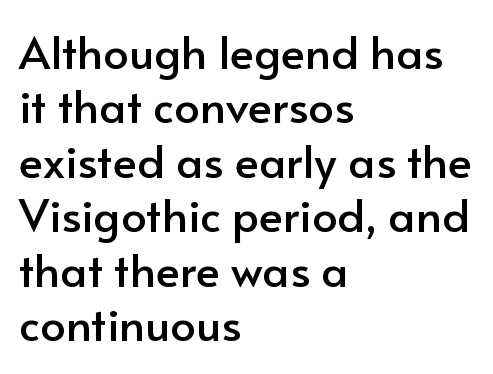
The image shows 45 px sans-serif type, upright; set left-aligned, line spacing 1.21x, normal letter spacing, not underlined; low stroke contrast and a small x-height.
